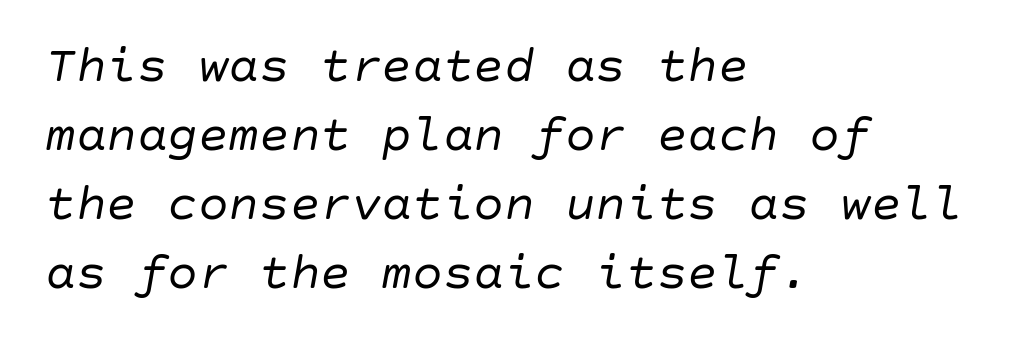
Q: Is the text bold? A: No.
Q: Is the text italic (slanted)? A: Yes, it leans right by about 10 degrees.
Q: Is the text underlined? A: No.
Q: How is the paragraph aligned? A: Left-aligned.
Q: Is the spacing between letters normal or unusually wide? A: Normal.
Q: Is the spacing between lines tight, normal or loose? A: Normal.
Q: Width (condensed, normal, or wide)? A: Normal.
Q: Stroke contrast? A: Low.
Q: x-height? A: Large.
